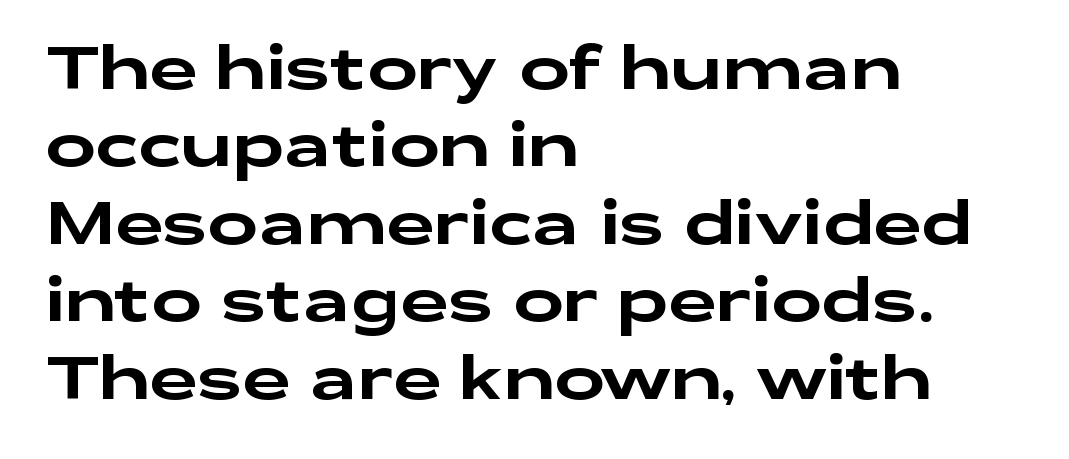
Tracking here is standard; glyphs follow each other at the usual distance. Decoration check: the copy has no underline. The lettering stays uniformly vertical, giving the passage a roman look. If you drew a ruler down the left edge, every line would touch it. One glance says typical: line gaps are just what's usual. I'd call this a sans setting — the letters go barefoot.
